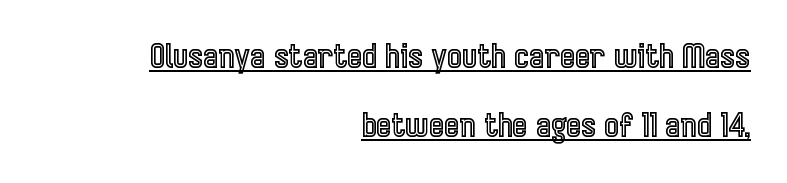
Q: Is the text italic (slanted)? A: No, it is upright.
Q: Is the text underlined? A: Yes.
Q: How is the paragraph aligned? A: Right-aligned.
Q: Is the spacing between letters normal or unusually wide? A: Normal.
Q: Is the spacing between lines tight, normal or loose? A: Loose.
Q: Width (condensed, normal, or wide)? A: Condensed.
Q: x-height? A: Medium.
Q: Monospaced? A: No.
